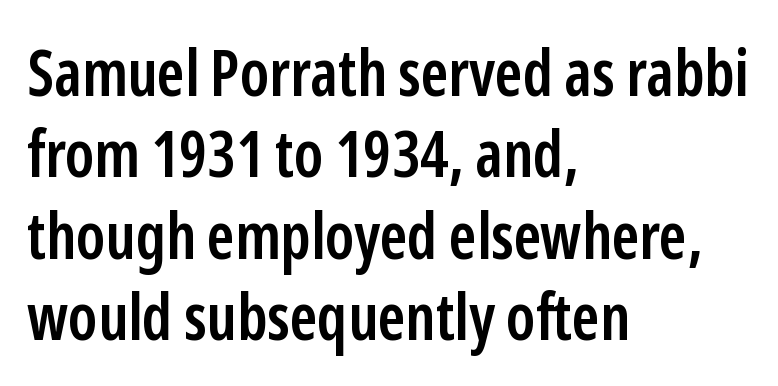
Descender tails drop into unmarked territory. Do the characters align in a grid? No, the font is proportional. The text was rendered using a sans face with plain stroke endings. Is the block centered? No — it sits flush against the left margin.
